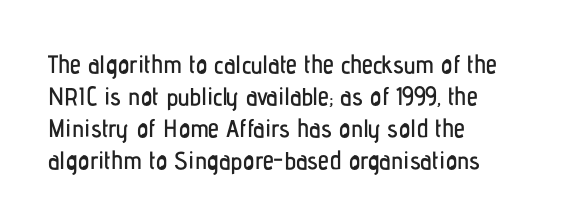
The image shows 25 px text type, upright; set left-aligned, normal line spacing (1.28x), normal letter spacing, not underlined.
